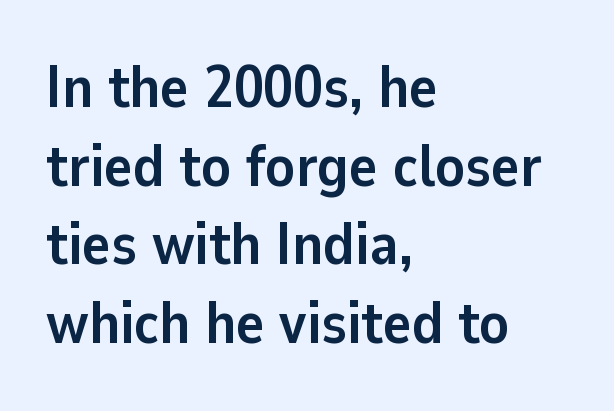
Inter-character spacing is left at the font's built-in metrics. Evenly set lines give the paragraph a standard silhouette. Every letter is thick-stroked: bold, no question. Note the varied advance widths — an 'i' is clearly narrower than an 'm'. The font family rendered here belongs to the sans-serif group.
